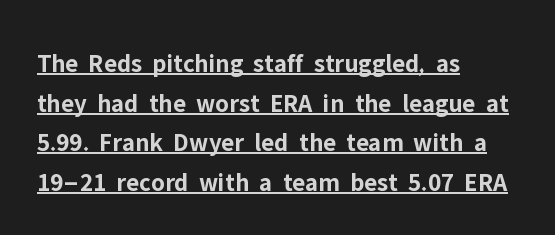
Q: Is the text bold? A: Yes.
Q: Is the text italic (slanted)? A: No, it is upright.
Q: Is the text underlined? A: Yes.
Q: How is the paragraph aligned? A: Left-aligned.
Q: Is the spacing between letters normal or unusually wide? A: Normal.
Q: Is the spacing between lines tight, normal or loose? A: Normal.
